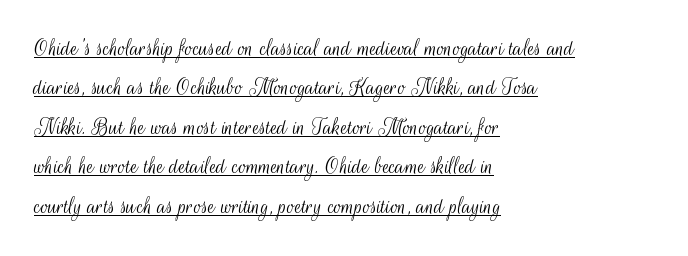
{"bold": "no", "underline": "yes", "align": "left", "line_spacing": "normal", "line_spacing_ratio": 1.58, "letter_spacing": "normal", "letter_spacing_em": 0.0, "glyph_px": 25}
